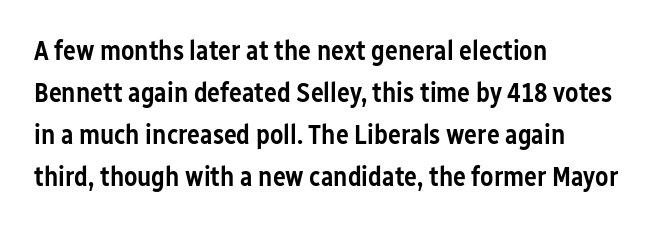
Successive baselines arrive at the customary interval. These lines stack with their left ends in a neat column. Italic? Not at all — the glyphs are vertical. The tracking reads as untouched default to a designer's eye.
